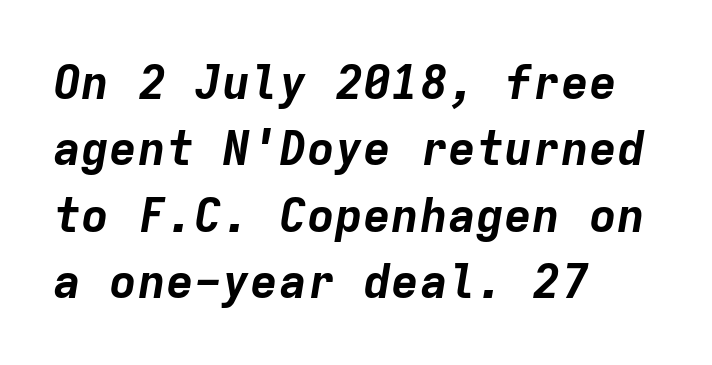
{"italic": "yes", "lean": "right", "slant_degrees": 9, "bold": "yes", "weight": "bold", "width": "normal", "stroke_contrast": "low", "x_height": "medium", "monospaced": "yes", "underline": "no", "align": "left", "line_spacing": "normal", "line_spacing_ratio": 1.41, "letter_spacing": "normal", "letter_spacing_em": 0.0, "glyph_px": 47}
